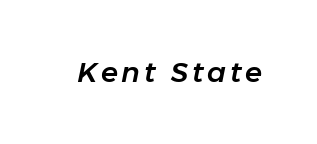
The letters advance in unequal steps, a hallmark of proportional type. Style check: oblique. The space directly below the letters is spotless.
